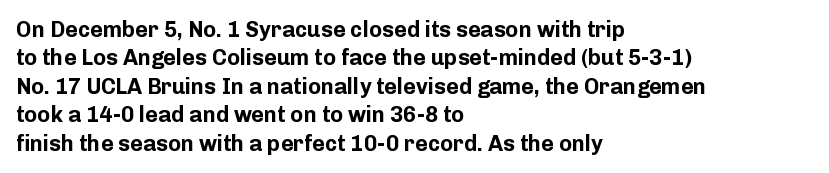
Q: Is the text bold? A: Yes.
Q: Is the text italic (slanted)? A: No, it is upright.
Q: Is the text underlined? A: No.
Q: How is the paragraph aligned? A: Left-aligned.
Q: Is the spacing between letters normal or unusually wide? A: Normal.
Q: Is the spacing between lines tight, normal or loose? A: Normal.
